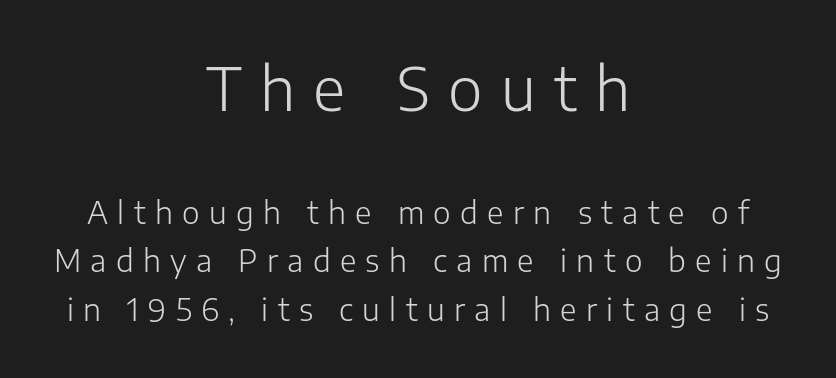
{"serif": "no", "italic": "no", "bold": "no", "weight": "light", "width": "normal", "stroke_contrast": "low", "x_height": "medium", "monospaced": "no", "underline": "no", "align": "center", "line_spacing": "normal", "line_spacing_ratio": 1.62, "letter_spacing": "wide", "letter_spacing_em": 0.31, "larger_block": "first", "size_ratio": 1.97, "glyph_px": 59}
